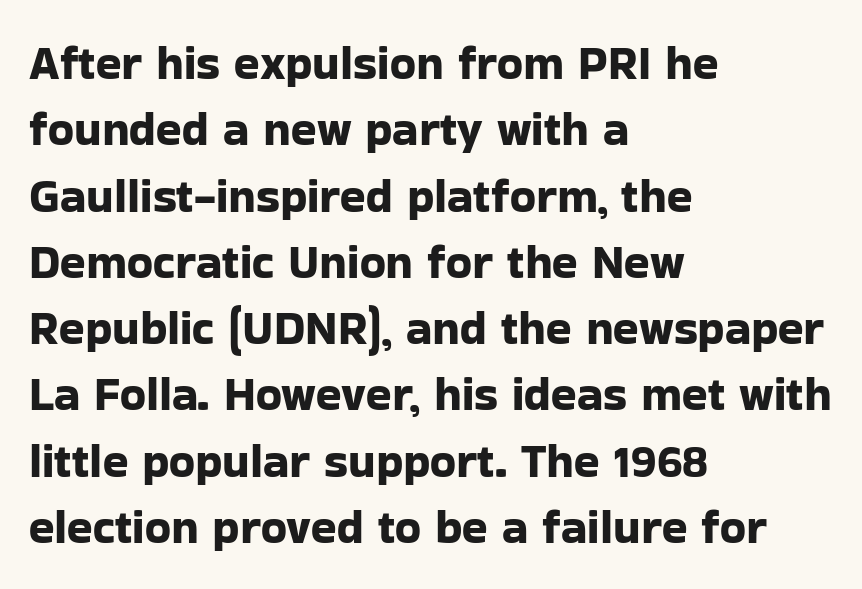
Q: Is the text italic (slanted)? A: No, it is upright.
Q: Is the typeface a serif or a sans-serif typeface? A: Sans-serif.
Q: Is the text underlined? A: No.
Q: How is the paragraph aligned? A: Left-aligned.
Q: Is the spacing between letters normal or unusually wide? A: Normal.
Q: Is the spacing between lines tight, normal or loose? A: Normal.
Q: Width (condensed, normal, or wide)? A: Normal.
Q: Stroke contrast? A: Low.
Q: x-height? A: Medium.
Q: Monospaced? A: No.
